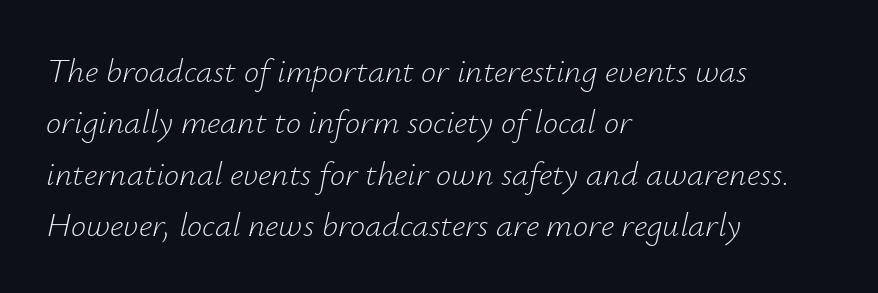
Q: Is the text bold? A: No.
Q: Is the text italic (slanted)? A: Yes, it leans right by about 12 degrees.
Q: Is the text underlined? A: No.
Q: How is the paragraph aligned? A: Left-aligned.
Q: Is the spacing between letters normal or unusually wide? A: Normal.
Q: Is the spacing between lines tight, normal or loose? A: Normal.
Q: Width (condensed, normal, or wide)? A: Normal.
Q: Stroke contrast? A: Low.
Q: x-height? A: Small.
Q: Monospaced? A: No.
